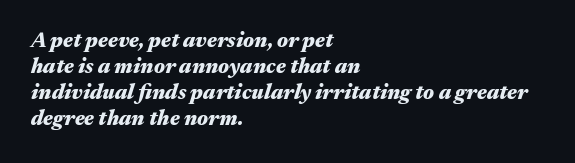
Q: Is the text bold? A: Yes.
Q: Is the text italic (slanted)? A: Yes, it leans right by about 17 degrees.
Q: Is the text underlined? A: No.
Q: How is the paragraph aligned? A: Left-aligned.
Q: Is the spacing between letters normal or unusually wide? A: Normal.
